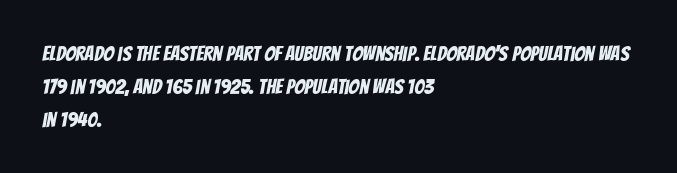
The image shows 21 px text type; set left-aligned, normal line spacing (1.56x), normal letter spacing, not underlined.
